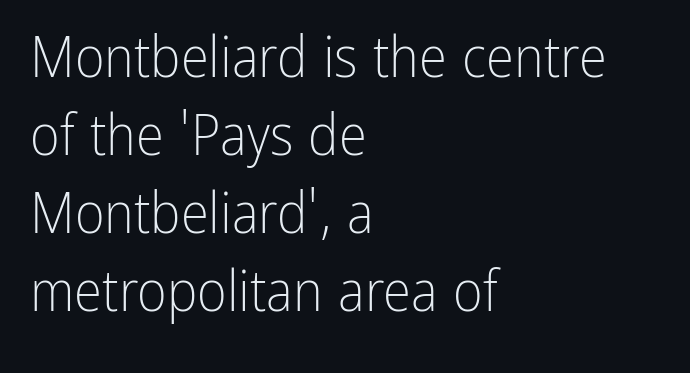
{"serif": "no", "italic": "no", "bold": "no", "weight": "light", "width": "condensed", "stroke_contrast": "low", "x_height": "medium", "monospaced": "no", "underline": "no", "align": "left", "line_spacing": "normal", "line_spacing_ratio": 1.37, "letter_spacing": "normal", "letter_spacing_em": 0.0, "glyph_px": 57}
